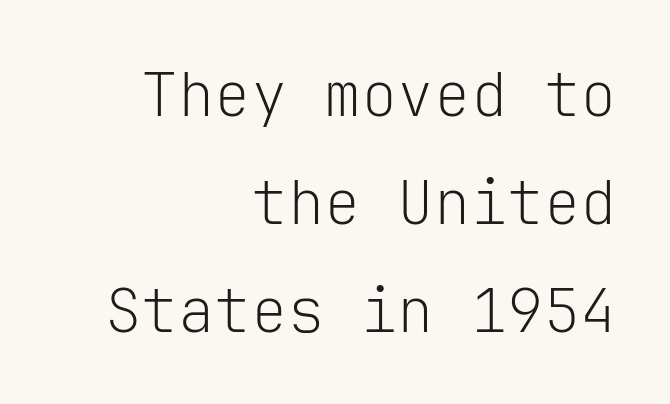
These lines were composed using upright roman letters. Serif or sans? Sans — the stroke terminals are bare. Do the characters align in a grid? Yes, the font is monospaced. Stroke mass is kept to a normal reading level or below. Inter-character spacing is left at the font's built-in metrics.
